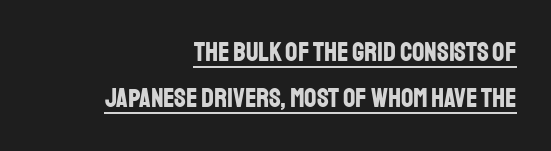
{"italic": "no", "bold": "yes", "underline": "yes", "align": "right", "line_spacing": "normal", "line_spacing_ratio": 1.69, "letter_spacing": "normal", "letter_spacing_em": 0.0, "glyph_px": 27}
